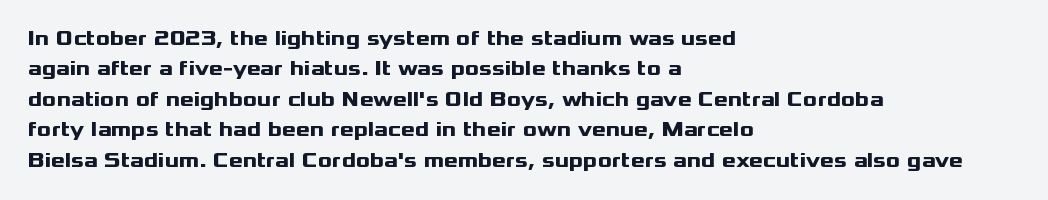
Q: Is the text bold? A: Yes.
Q: Is the text italic (slanted)? A: No, it is upright.
Q: Is the text underlined? A: No.
Q: How is the paragraph aligned? A: Left-aligned.
Q: Is the spacing between letters normal or unusually wide? A: Normal.
Q: Is the spacing between lines tight, normal or loose? A: Normal.
